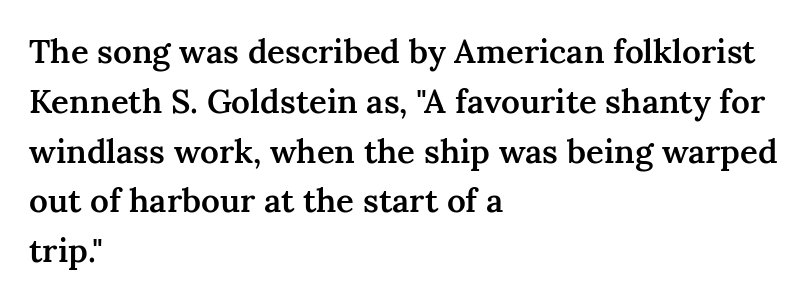
Check where the strokes stop: tiny serifs finish them off. The typesetter chose a ragged-right arrangement here. When letters stand straight like this, we call the style roman or upright. This block has exactly the height ordinary leading produces. Inter-character spacing is left at the font's built-in metrics. The specimen omits any rule beneath the text block's lines.
